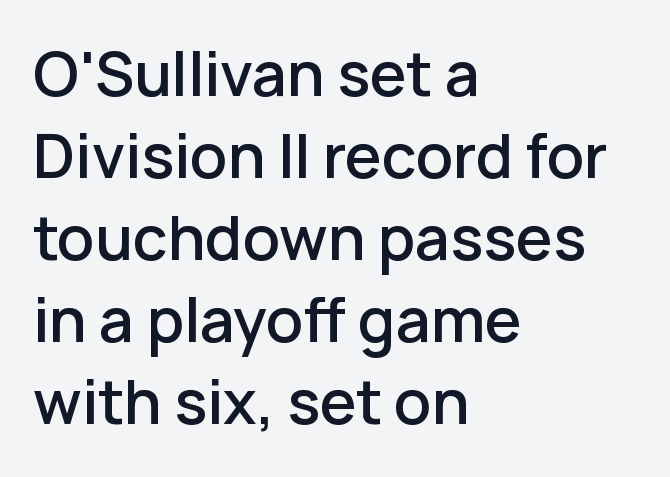
Q: Is the text bold? A: Semi-bold.
Q: Is the text italic (slanted)? A: No, it is upright.
Q: Is the typeface a serif or a sans-serif typeface? A: Sans-serif.
Q: Is the text underlined? A: No.
Q: How is the paragraph aligned? A: Left-aligned.
Q: Is the spacing between letters normal or unusually wide? A: Normal.
Q: Is the spacing between lines tight, normal or loose? A: Normal.
Q: Width (condensed, normal, or wide)? A: Normal.
Q: Stroke contrast? A: Low.
Q: x-height? A: Medium.
Q: Monospaced? A: No.
